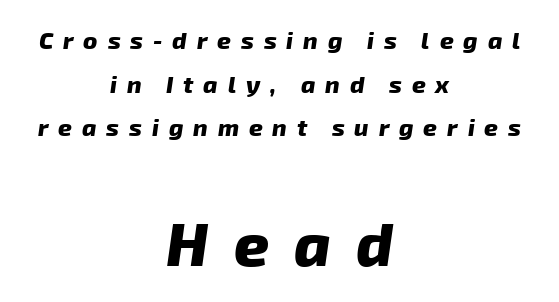
One-word summary of the alignment: center. The rendering uses natural spacing where letterforms have individual widths. Note: smaller setting up top, larger setting below. Does the weight exceed regular? Yes, all the way to bold.
